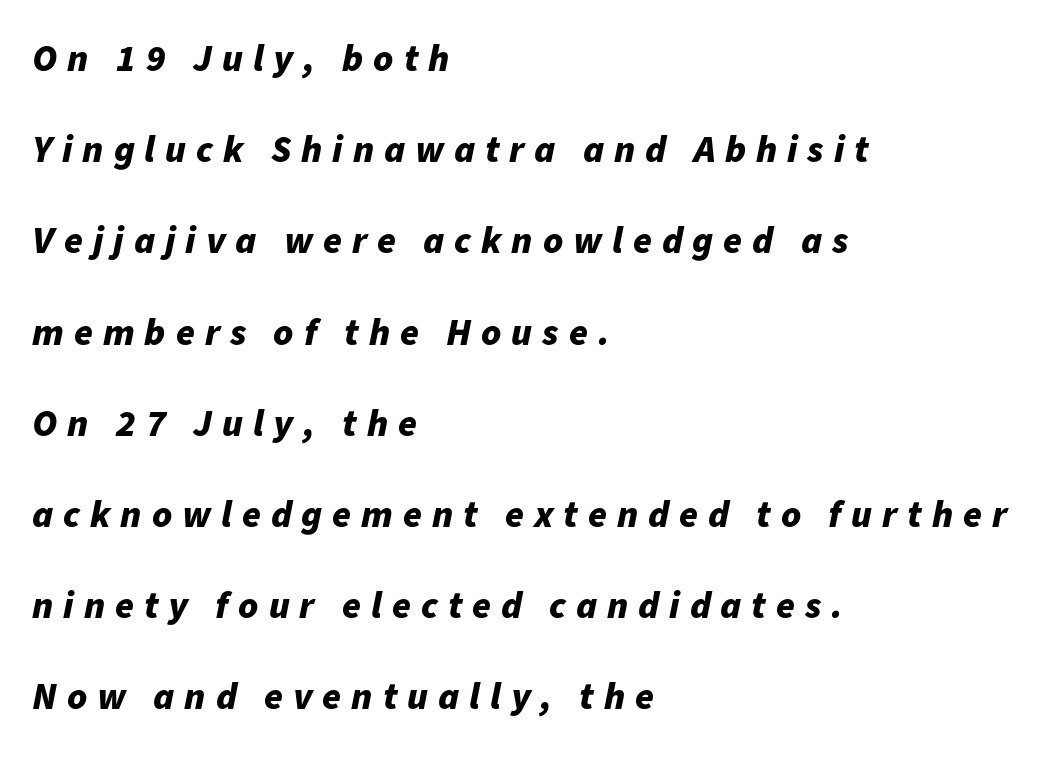
Q: Is the text bold? A: Yes.
Q: Is the text italic (slanted)? A: Yes, it leans right by about 11 degrees.
Q: Is the text underlined? A: No.
Q: How is the paragraph aligned? A: Left-aligned.
Q: Is the spacing between letters normal or unusually wide? A: Unusually wide.
Q: Is the spacing between lines tight, normal or loose? A: Loose.
Q: Width (condensed, normal, or wide)? A: Normal.
Q: Stroke contrast? A: Low.
Q: x-height? A: Medium.
Q: Monospaced? A: No.
